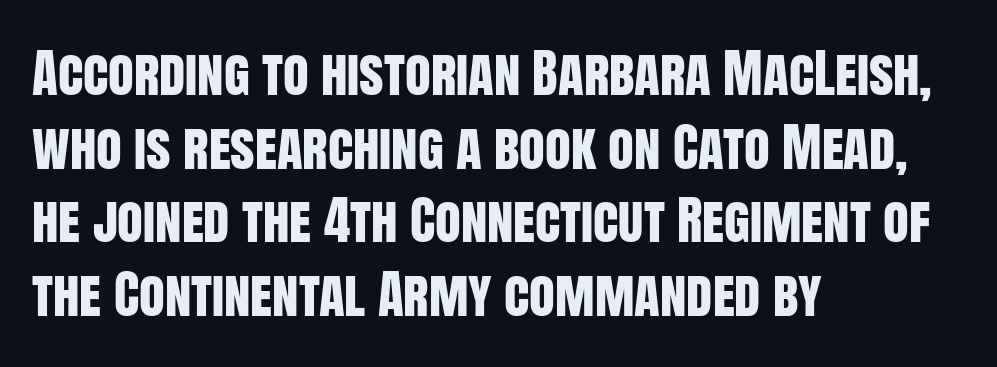
{"serif": "no", "italic": "no", "width": "condensed", "stroke_contrast": "low", "x_height": "large", "monospaced": "no", "underline": "no", "align": "left", "line_spacing": "normal", "line_spacing_ratio": 1.39, "letter_spacing": "normal", "letter_spacing_em": 0.0, "glyph_px": 53}
